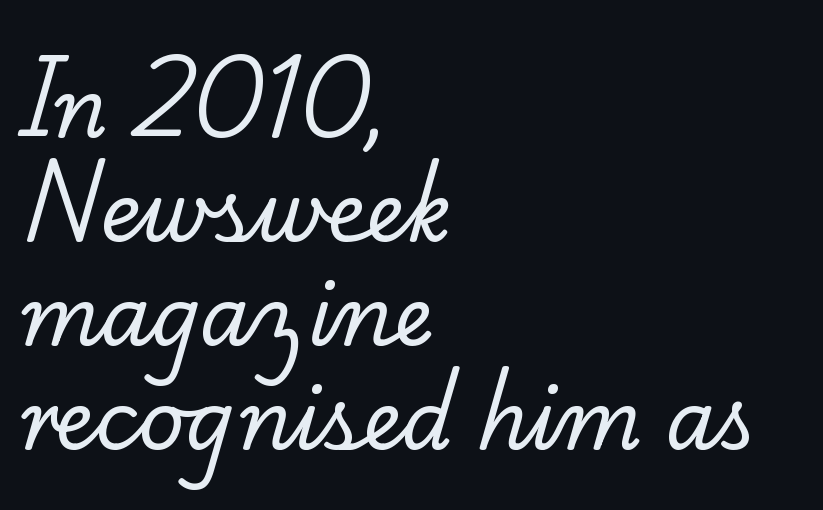
{"bold": "no", "weight": "regular", "width": "normal", "stroke_contrast": "low", "x_height": "small", "monospaced": "no", "underline": "no", "align": "left", "line_spacing": "normal", "line_spacing_ratio": 1.3, "letter_spacing": "normal", "letter_spacing_em": 0.0, "glyph_px": 80}
